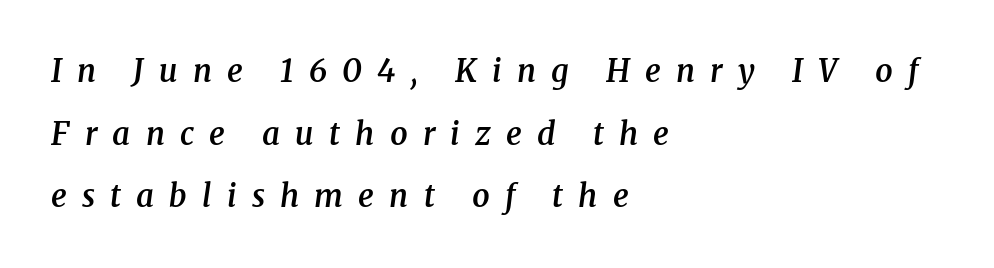
Q: Is the text bold? A: Semi-bold.
Q: Is the text italic (slanted)? A: Yes, it leans right by about 8 degrees.
Q: Is the typeface a serif or a sans-serif typeface? A: Serif.
Q: Is the text underlined? A: No.
Q: How is the paragraph aligned? A: Left-aligned.
Q: Is the spacing between letters normal or unusually wide? A: Unusually wide.
Q: Is the spacing between lines tight, normal or loose? A: Loose.
Q: Width (condensed, normal, or wide)? A: Normal.
Q: Stroke contrast? A: Medium.
Q: x-height? A: Medium.
Q: Monospaced? A: No.
